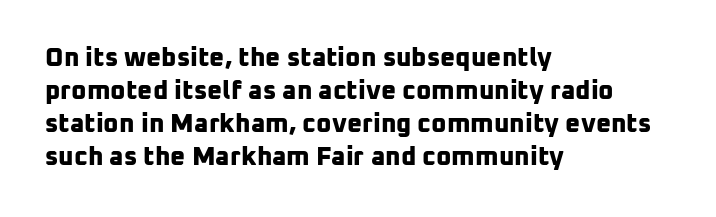
The image shows 26 px bold type; set left-aligned, normal line spacing (1.27x), normal letter spacing, not underlined.
